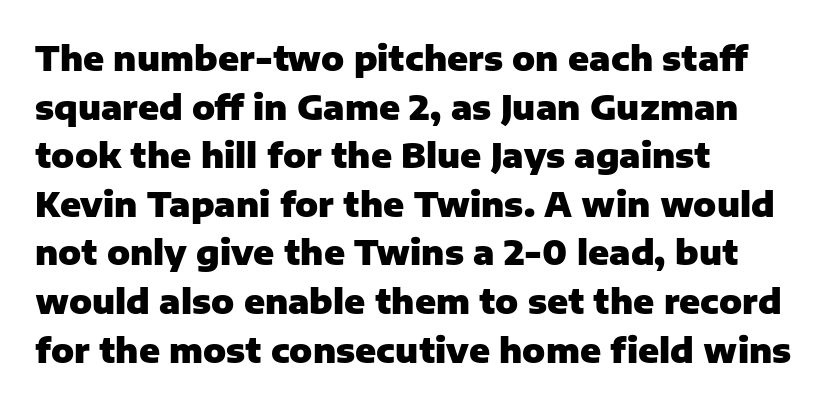
The image shows 34 px heavy sans-serif type, upright; set left-aligned, normal line spacing (1.43x), normal letter spacing, not underlined; low stroke contrast and a medium x-height.
